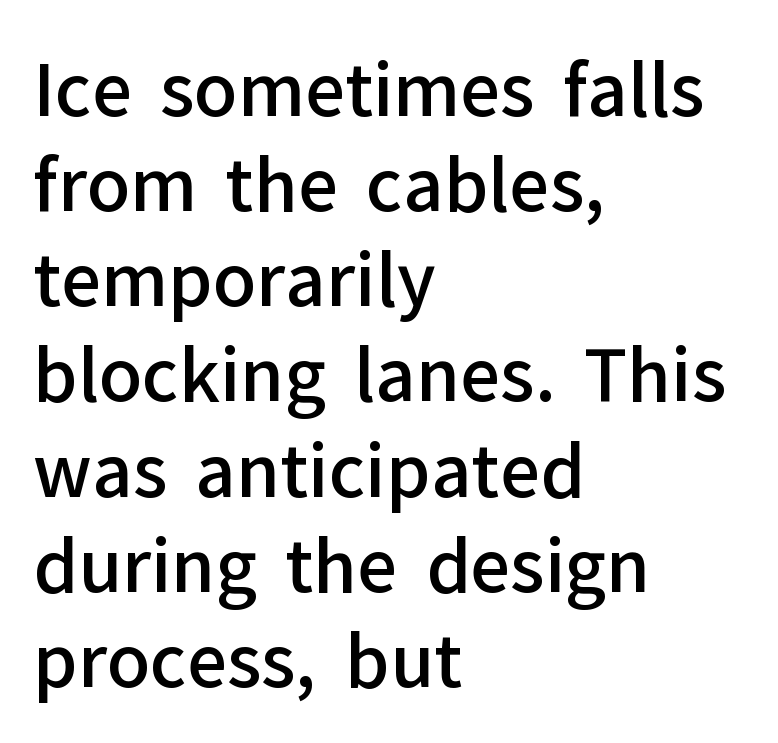
{"serif": "no", "italic": "no", "bold": "semi", "weight": "semibold", "width": "normal", "stroke_contrast": "low", "x_height": "medium", "monospaced": "no", "underline": "no", "align": "left", "line_spacing": "normal", "line_spacing_ratio": 1.34, "letter_spacing": "normal", "letter_spacing_em": 0.0, "glyph_px": 71}
